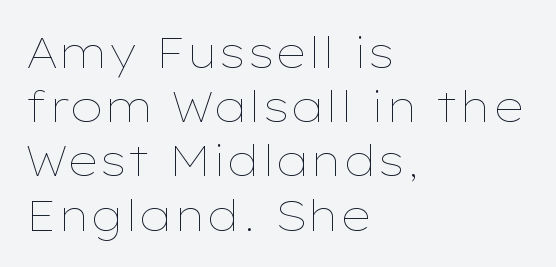
The image shows 43 px thin, wide type, upright; set left-aligned, normal line spacing (1.26x), normal letter spacing, not underlined; low stroke contrast and a medium x-height.
